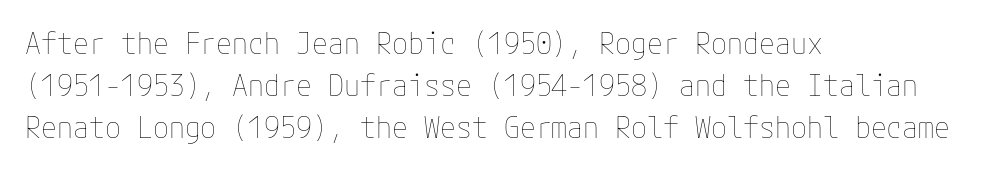
{"italic": "no", "bold": "no", "weight": "thin", "width": "normal", "stroke_contrast": "low", "x_height": "medium", "underline": "no", "align": "left", "line_spacing": "normal", "line_spacing_ratio": 1.44, "letter_spacing": "normal", "letter_spacing_em": 0.0, "glyph_px": 29}
